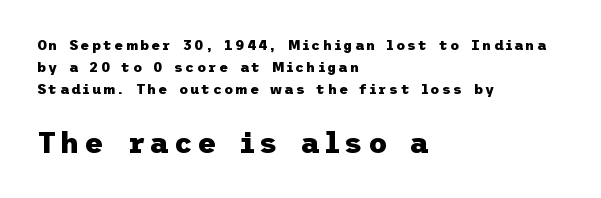
The image shows 29 px heavy sans-serif type, upright; set left-aligned, normal line spacing (1.57x), not underlined; the second (bottom) block is 2.07x larger; low stroke contrast and a medium x-height.
